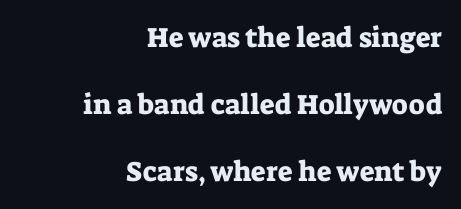
Q: Is the text italic (slanted)? A: No, it is upright.
Q: Is the typeface a serif or a sans-serif typeface? A: Serif.
Q: Is the text underlined? A: No.
Q: How is the paragraph aligned? A: Right-aligned.
Q: Is the spacing between letters normal or unusually wide? A: Normal.
Q: Is the spacing between lines tight, normal or loose? A: Loose.
Q: Width (condensed, normal, or wide)? A: Normal.
Q: Stroke contrast? A: Low.
Q: x-height? A: Medium.
Q: Monospaced? A: No.
